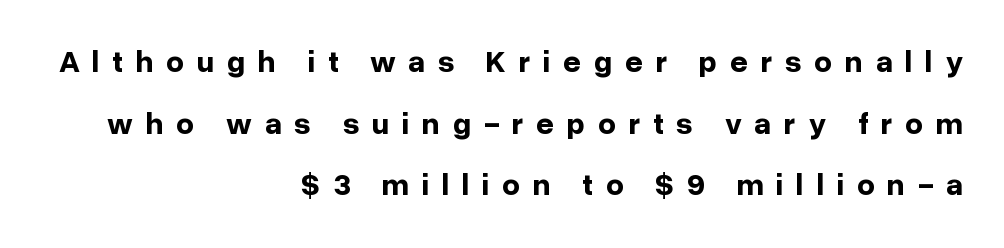
Q: Is the text bold? A: Yes.
Q: Is the text italic (slanted)? A: No, it is upright.
Q: Is the typeface a serif or a sans-serif typeface? A: Sans-serif.
Q: Is the text underlined? A: No.
Q: How is the paragraph aligned? A: Right-aligned.
Q: Is the spacing between letters normal or unusually wide? A: Unusually wide.
Q: Is the spacing between lines tight, normal or loose? A: Loose.
Q: Width (condensed, normal, or wide)? A: Normal.
Q: Stroke contrast? A: Low.
Q: x-height? A: Medium.
Q: Monospaced? A: No.
